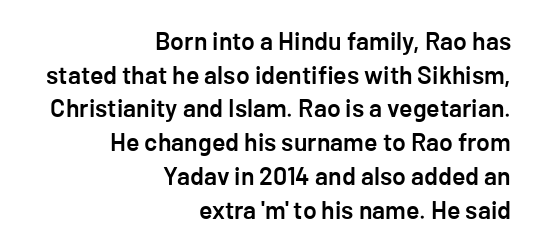
The image shows 25 px text type, upright; set right-aligned, normal line spacing (1.35x), normal letter spacing, not underlined.
